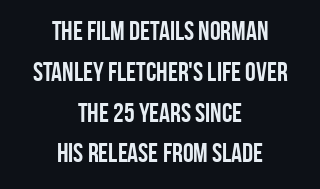
Compared with a flush-left layout, this one balances lines on the center instead. Compared with typical body copy, the letter spacing here is the same. Words float on clear page, feet unadorned. Each new line begins a customary step beneath the previous one. When letters stand straight like this, we call the style roman or upright.
